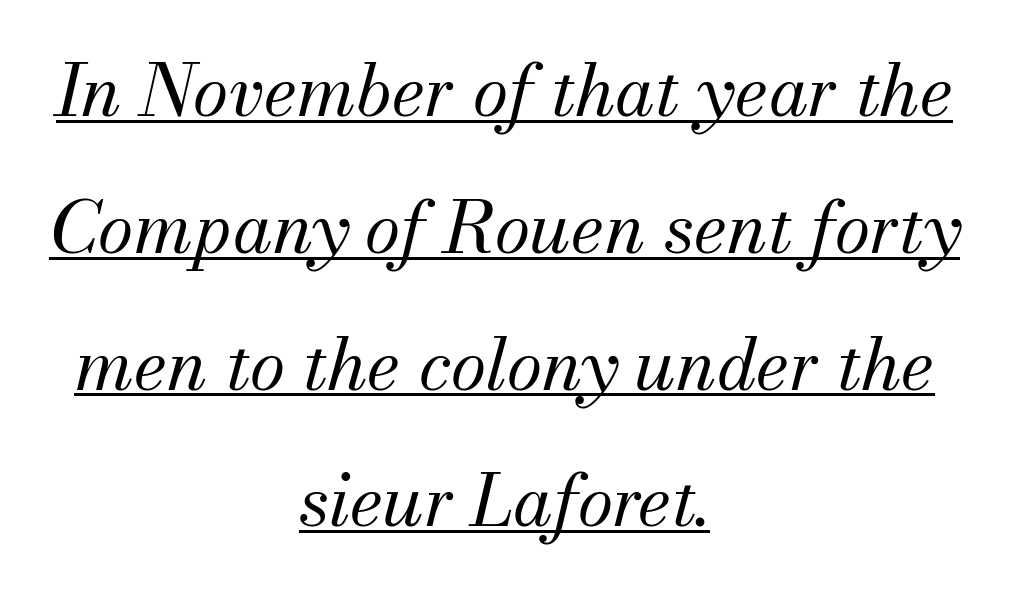
The image shows 72 px regular-weight serif type, italic (leaning right); set centered, loose line spacing (1.9x), normal letter spacing, underlined; medium stroke contrast and a small x-height.
